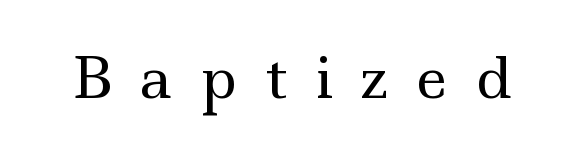
Q: Is the text bold? A: No.
Q: Is the text italic (slanted)? A: No, it is upright.
Q: Is the typeface a serif or a sans-serif typeface? A: Serif.
Q: Is the text underlined? A: No.
Q: Is the spacing between letters normal or unusually wide? A: Unusually wide.
Q: Width (condensed, normal, or wide)? A: Wide.
Q: x-height? A: Small.
Q: Monospaced? A: No.
